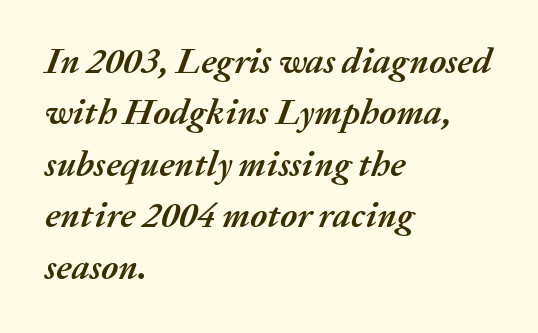
The image shows 36 px semibold type, italic (leaning right); set left-aligned, normal line spacing (1.43x), normal letter spacing, not underlined; medium stroke contrast and a medium x-height.
